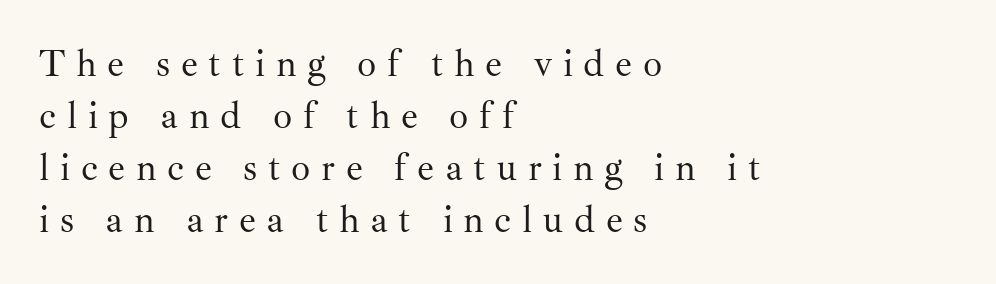
{"serif": "yes", "italic": "no", "bold": "no", "weight": "regular", "width": "normal", "stroke_contrast": "medium", "x_height": "small", "monospaced": "no", "underline": "no", "align": "left", "line_spacing": "normal", "line_spacing_ratio": 1.37, "letter_spacing": "wide", "letter_spacing_em": 0.28, "glyph_px": 38}
